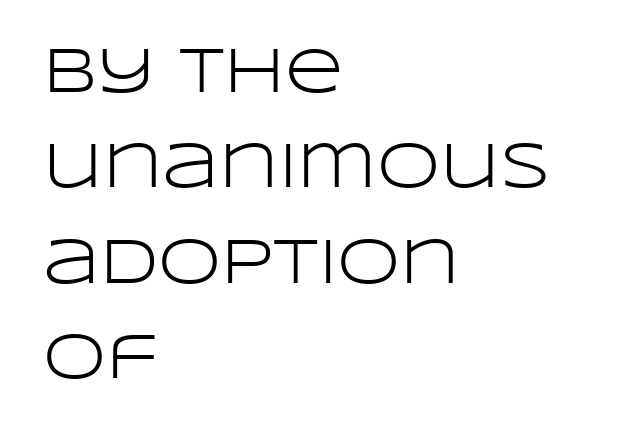
Do the characters align in a grid? No, the font is proportional. No chunkiness to these letters — they're not bold. Decoration check: the copy has no underline. These lines were composed using upright roman letters.
